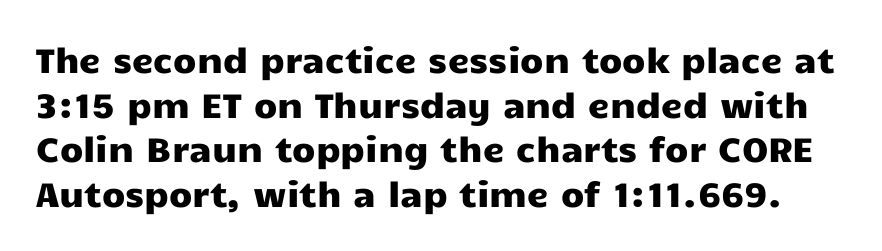
Spacing verdict: proportional, widths tailored to each character. The letterforms sit shoulder to shoulder at normal distance. Italic? Not at all — the glyphs are vertical. Horizontal bands of white between lines are of average thickness. Observe the absence of serifs on each vertical stroke in this sample.
